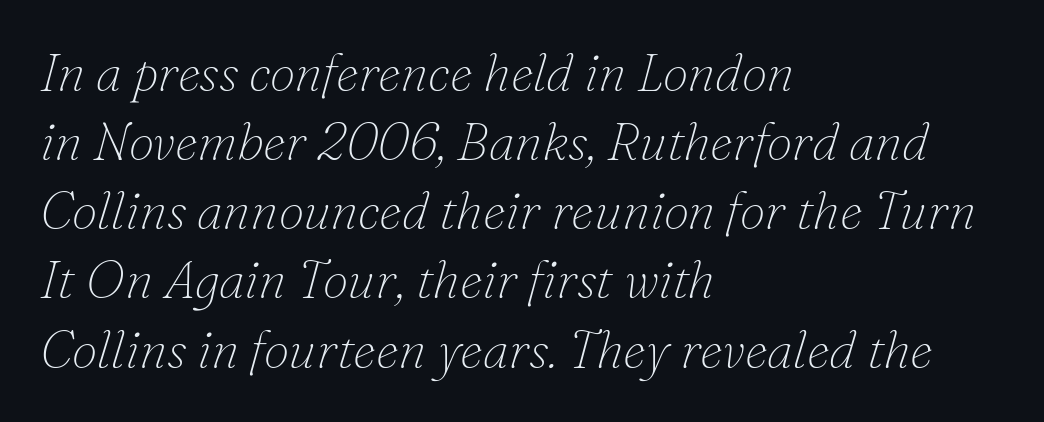
The image shows 52 px thin serif type, italic (leaning right); set left-aligned, normal line spacing (1.33x), normal letter spacing, not underlined; low stroke contrast and a small x-height.
